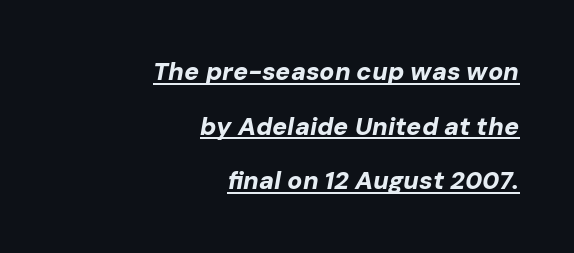
The image shows 25 px bold type, italic (leaning right); set right-aligned, loose line spacing (2.19x), normal letter spacing, underlined.
